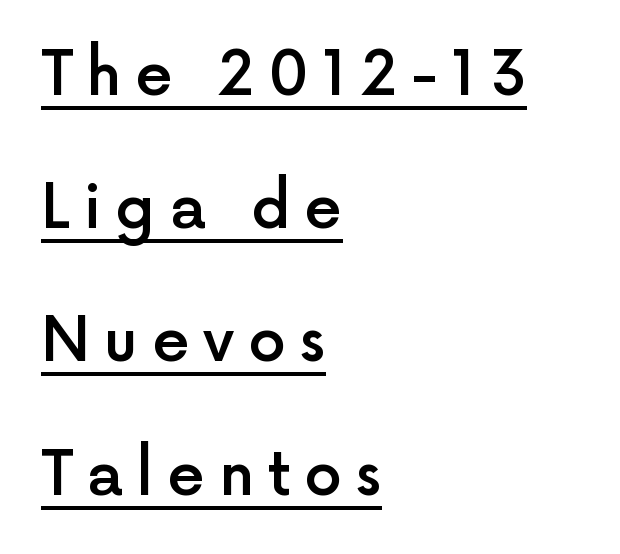
The image shows 60 px semibold sans-serif type, upright; set left-aligned, loose line spacing (2.22x), unusually wide letter spacing (+0.23 em), underlined; a medium x-height.
